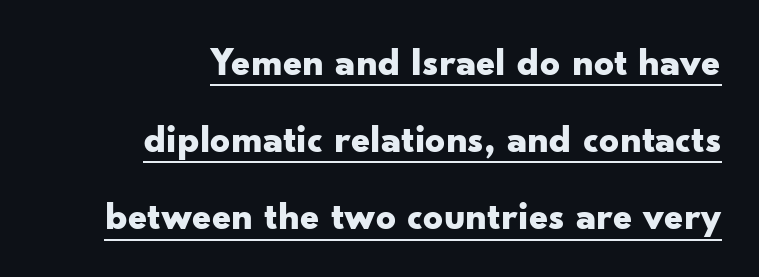
Q: Is the text bold? A: Yes.
Q: Is the text italic (slanted)? A: No, it is upright.
Q: Is the typeface a serif or a sans-serif typeface? A: Sans-serif.
Q: Is the text underlined? A: Yes.
Q: How is the paragraph aligned? A: Right-aligned.
Q: Is the spacing between letters normal or unusually wide? A: Normal.
Q: Is the spacing between lines tight, normal or loose? A: Loose.
Q: Width (condensed, normal, or wide)? A: Wide.
Q: Stroke contrast? A: Low.
Q: x-height? A: Small.
Q: Monospaced? A: No.
